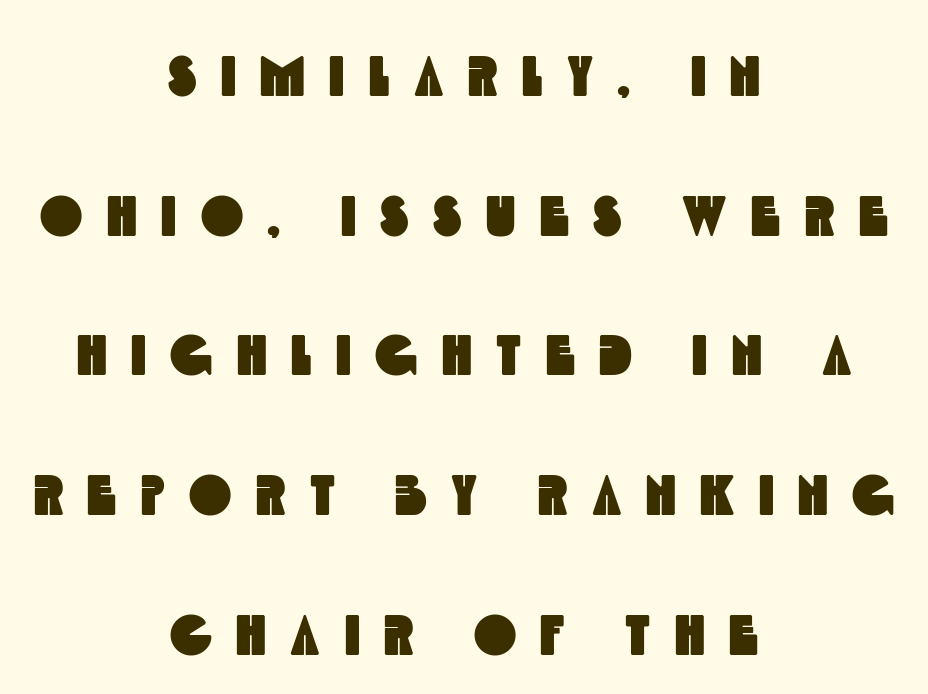
The image shows 57 px condensed sans-serif type; set centered, loose line spacing (2.45x), unusually wide letter spacing (+0.43 em), not underlined; a large x-height.
